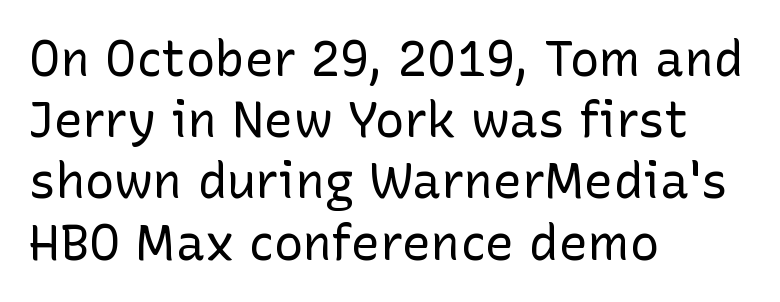
The image shows 49 px regular-weight sans-serif type, upright; set left-aligned, normal line spacing (1.25x), normal letter spacing, not underlined; low stroke contrast and a medium x-height.
